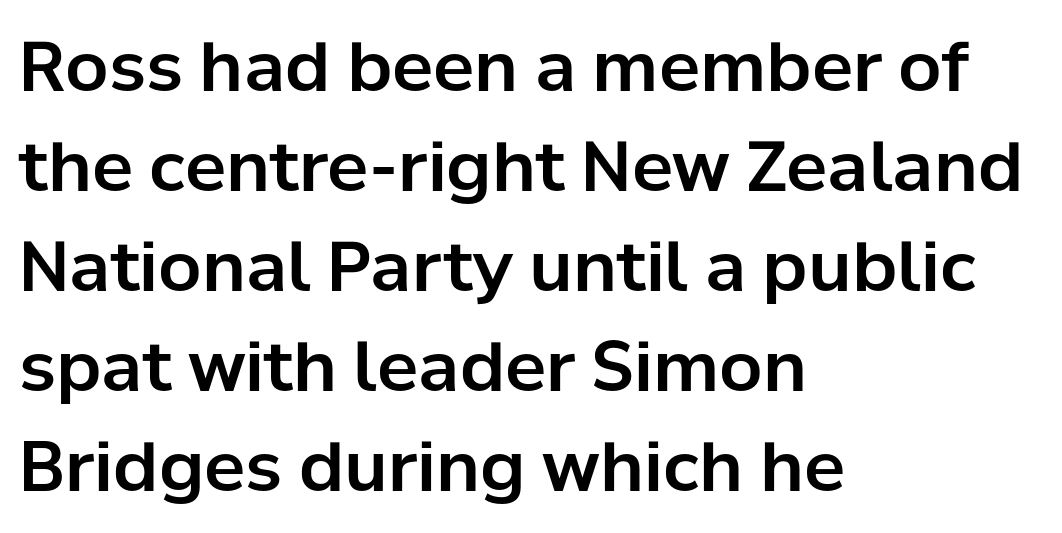
Leading matches the norm, producing a regular column. The face used here is proportionally spaced, like ordinary book or web type. The designer went with a sans here, leaving each stem footless. The letterforms sit shoulder to shoulder at normal distance. Is the block centered? No — it sits flush against the left margin. Unmarked baselines from the first word to the last.
